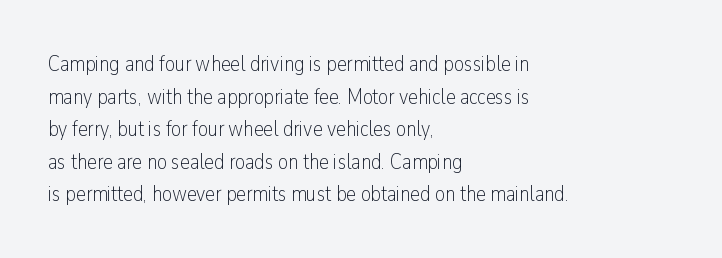
{"italic": "no", "bold": "no", "underline": "no", "align": "left", "line_spacing": "normal", "line_spacing_ratio": 1.48, "letter_spacing": "normal", "letter_spacing_em": 0.0, "glyph_px": 22}
